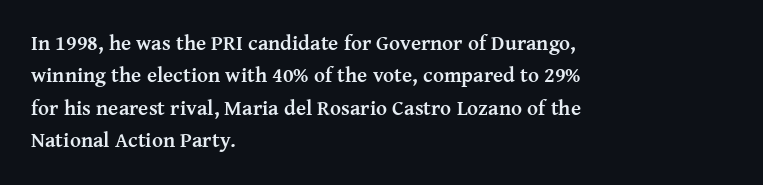
The image shows 21 px bold type, upright; set left-aligned, normal line spacing (1.54x), normal letter spacing, not underlined.
